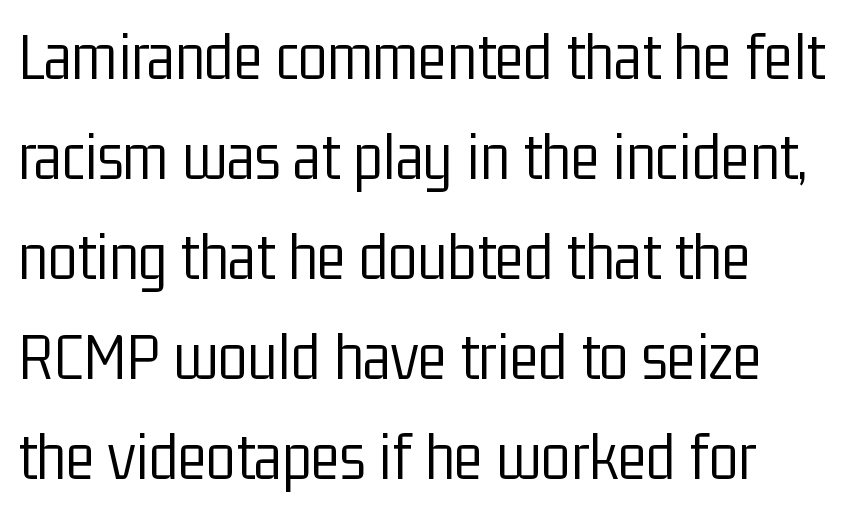
Caption: standard tracking, unaltered. Weight class: somewhere from thin through regular. The space directly below the letters is spotless. These lines are rendered in a variable-pitch font. Quick note: interline space is typical.
